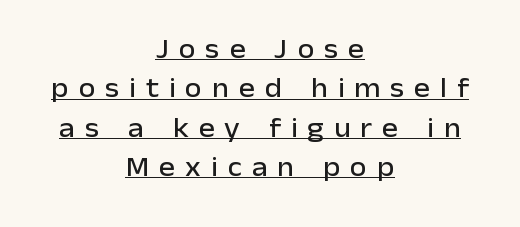
The gaps between neighbouring characters are conspicuously large. The text block is weighted toward neither margin, spreading evenly from the middle. Do the letters lean? They stand straight. The rendering uses the underline text-decoration. The vertical gap from one line to the next is medium.
